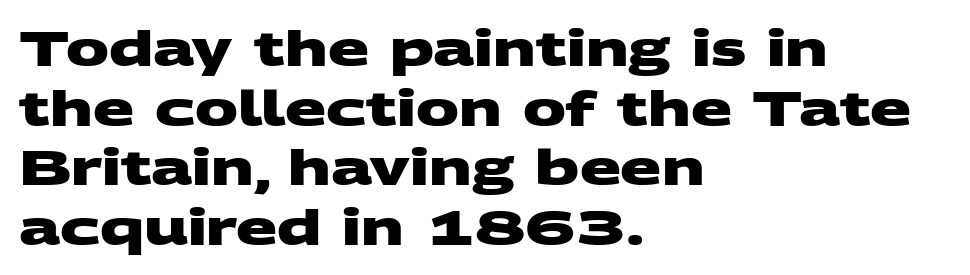
The zone under the glyphs is completely vacant. Grotesque or geometric, the face here clearly has no serifs. Each word holds together tightly as a unit, with standard inter-letter gaps. In terms of weight, the rendering is a true, heavy bold. The letters advance in unequal steps, a hallmark of proportional type.
